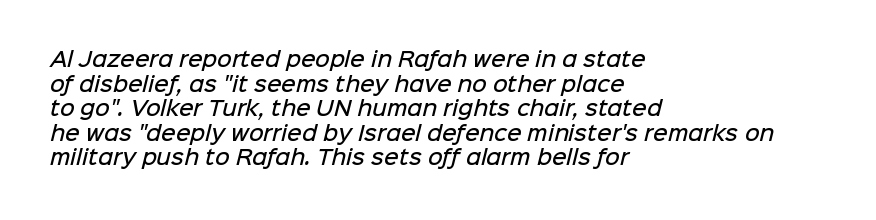
Weight check: semibold — heavier than regular, not quite bold. All the whitespace from short lines collects on the right. A clean baseline with only descenders dipping below it. Spacing between characters is what you'd get straight out of the box.
